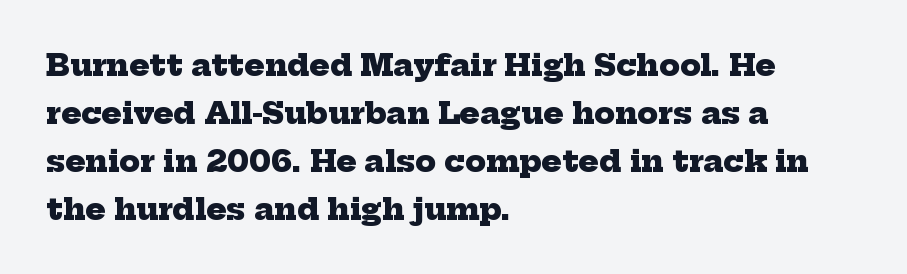
The image shows 30 px heavy serif type; set left-aligned, normal line spacing (1.6x), normal letter spacing, not underlined; low stroke contrast and a medium x-height.
